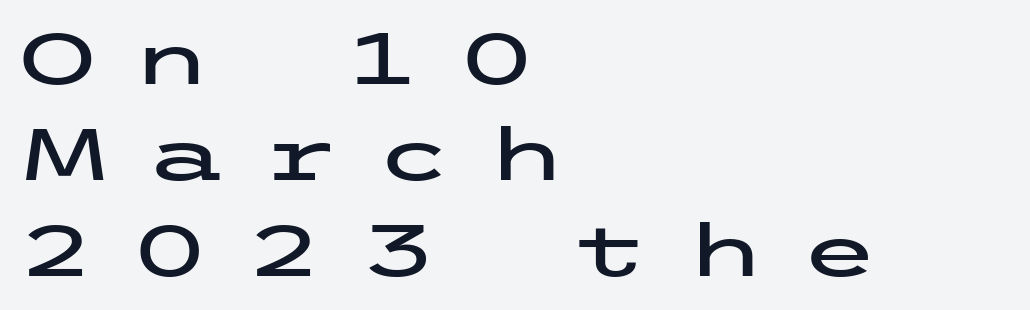
The image shows 72 px wide sans-serif type, upright; set left-aligned, normal line spacing (1.33x), unusually wide letter spacing (+0.48 em), not underlined; low stroke contrast and a medium x-height.
